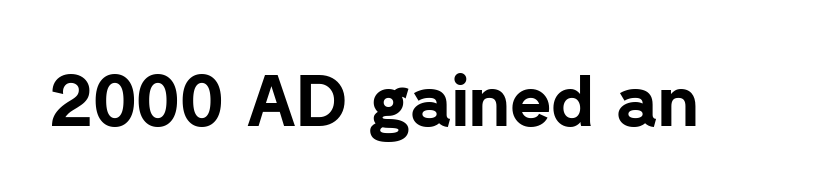
The image shows 71 px bold sans-serif type, upright; set normal letter spacing, not underlined; low stroke contrast and a medium x-height.
